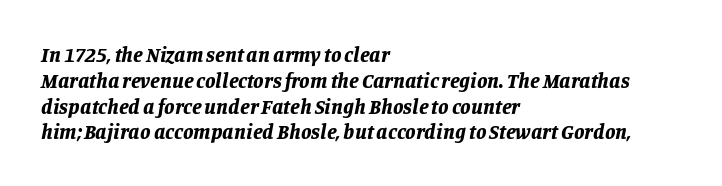
The image shows 21 px bold type, italic (leaning right); set left-aligned, line spacing 1.23x, normal letter spacing, not underlined.
